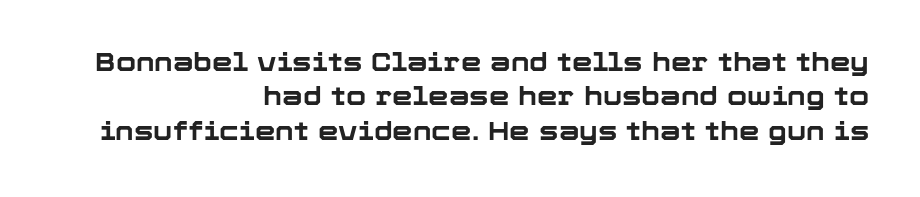
The image shows 26 px bold type, upright; set right-aligned, normal line spacing (1.32x), normal letter spacing, not underlined.
